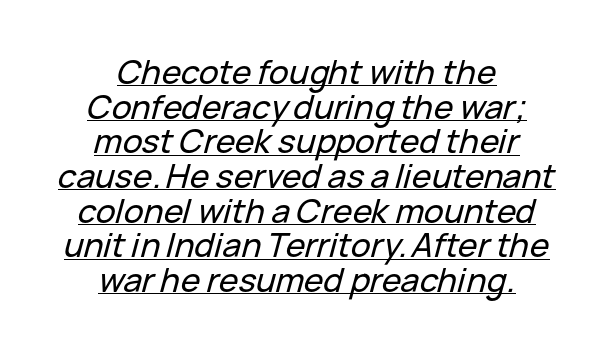
Students, observe: this is what under-led, compact text looks like. Somebody hit Ctrl+U on this one — the words are underlined. The paragraph has two soft edges and a firm central axis. Characters follow at the spacing the type designer built in.
